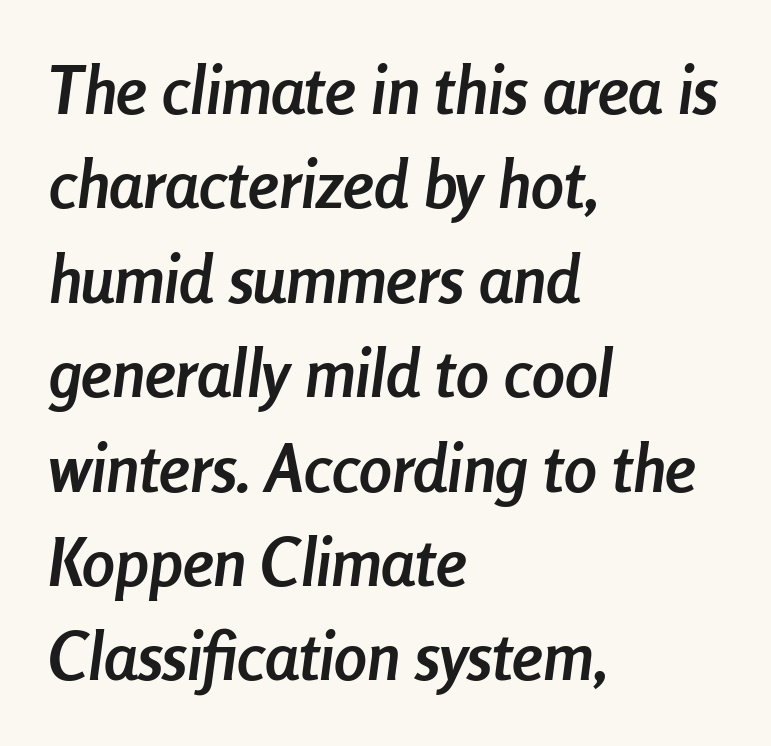
The image shows 66 px semibold, condensed type, italic (leaning right); set left-aligned, normal line spacing (1.43x), normal letter spacing, not underlined; low stroke contrast and a medium x-height.
